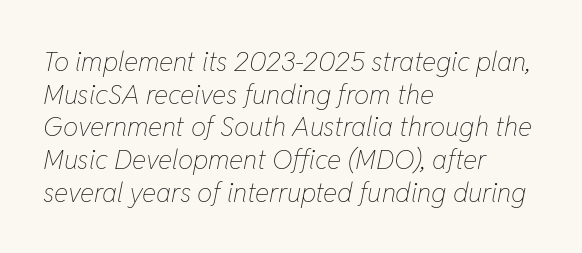
{"italic": "yes", "lean": "right", "slant_degrees": 11, "bold": "no", "underline": "no", "align": "left", "line_spacing_ratio": 1.21, "letter_spacing": "normal", "letter_spacing_em": 0.0, "glyph_px": 27}
